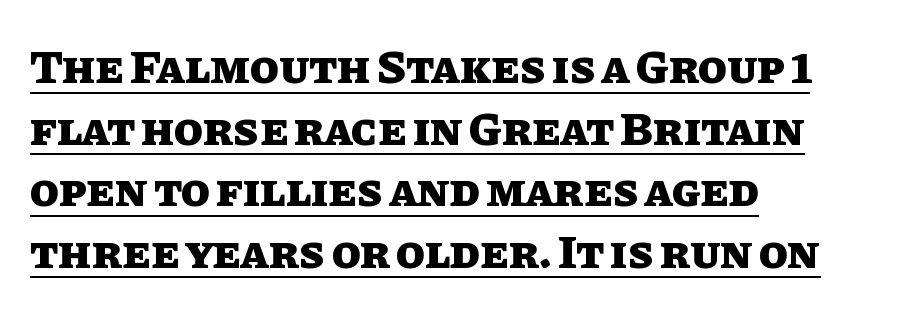
The image shows 47 px heavy type, upright; set left-aligned, normal line spacing (1.31x), normal letter spacing, underlined; low stroke contrast and a large x-height.
